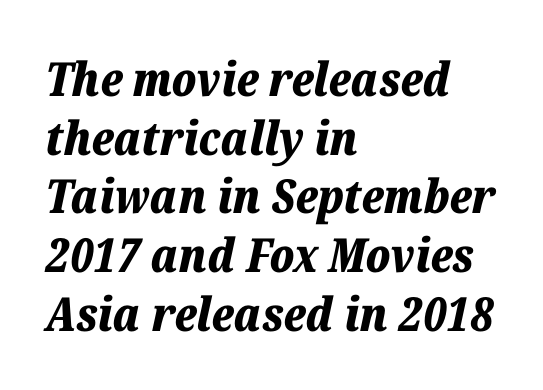
Q: Is the text bold? A: Yes.
Q: Is the text italic (slanted)? A: Yes, it leans right by about 12 degrees.
Q: Is the text underlined? A: No.
Q: How is the paragraph aligned? A: Left-aligned.
Q: Is the spacing between letters normal or unusually wide? A: Normal.
Q: Is the spacing between lines tight, normal or loose? A: Normal.
Q: Width (condensed, normal, or wide)? A: Normal.
Q: Stroke contrast? A: Low.
Q: x-height? A: Medium.
Q: Monospaced? A: No.
